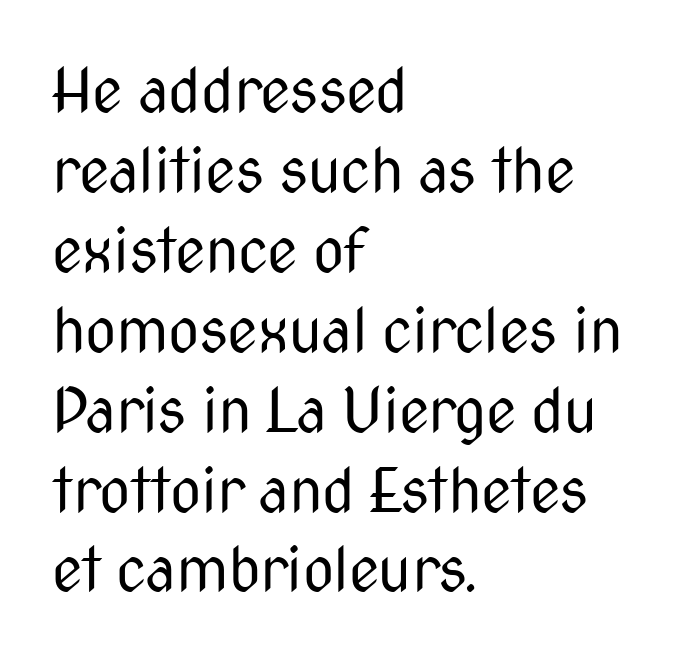
The image shows 61 px regular-weight, condensed sans-serif type, upright; set left-aligned, normal line spacing (1.31x), normal letter spacing, not underlined; medium stroke contrast and a medium x-height.
